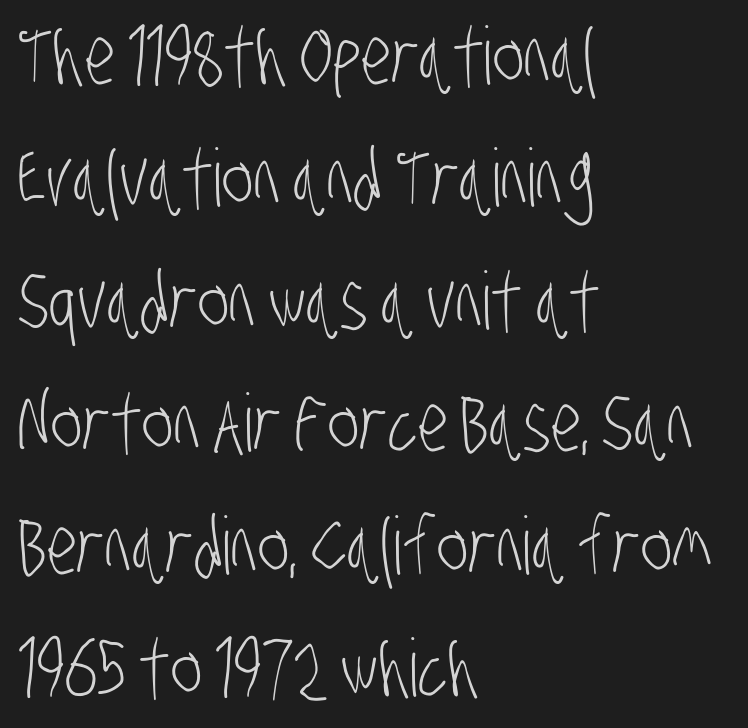
The image shows 80 px light, condensed sans-serif type; set left-aligned, normal line spacing (1.53x), normal letter spacing, not underlined; low stroke contrast and a large x-height.
